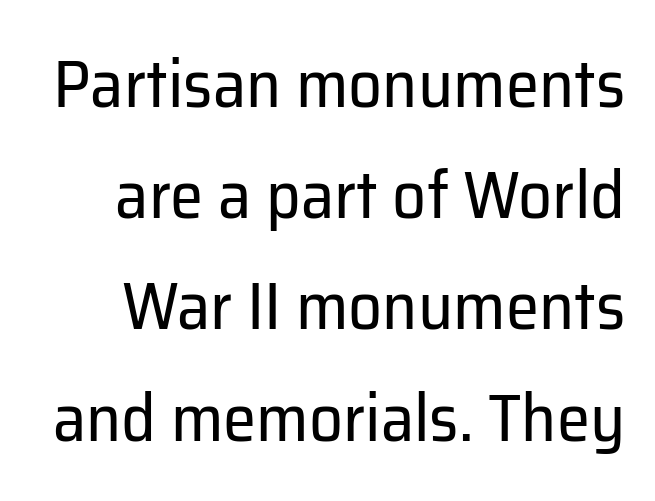
{"serif": "no", "italic": "no", "bold": "no", "weight": "regular", "width": "normal", "stroke_contrast": "low", "x_height": "medium", "monospaced": "no", "underline": "no", "line_spacing": "normal", "line_spacing_ratio": 1.66, "letter_spacing": "normal", "letter_spacing_em": 0.0, "glyph_px": 67}
